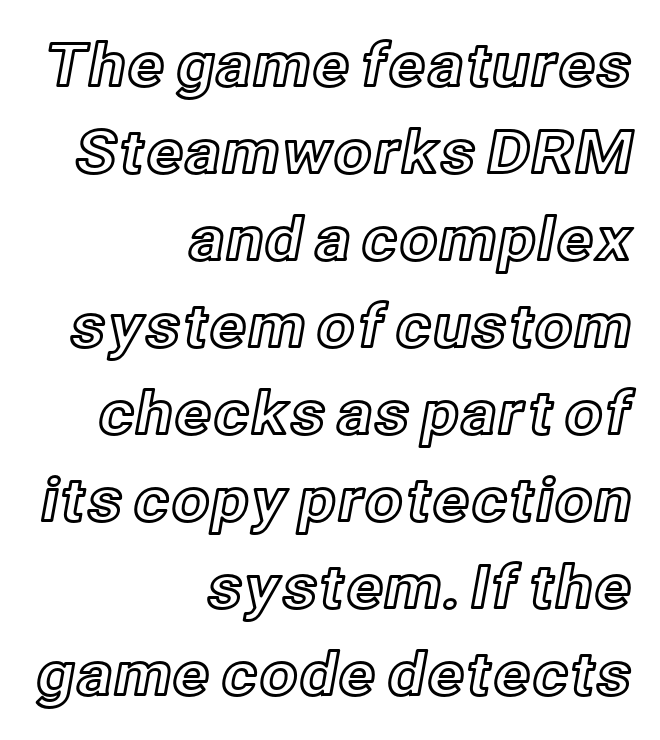
The image shows 60 px text type; set right-aligned, normal line spacing (1.45x), normal letter spacing, not underlined; a medium x-height.
